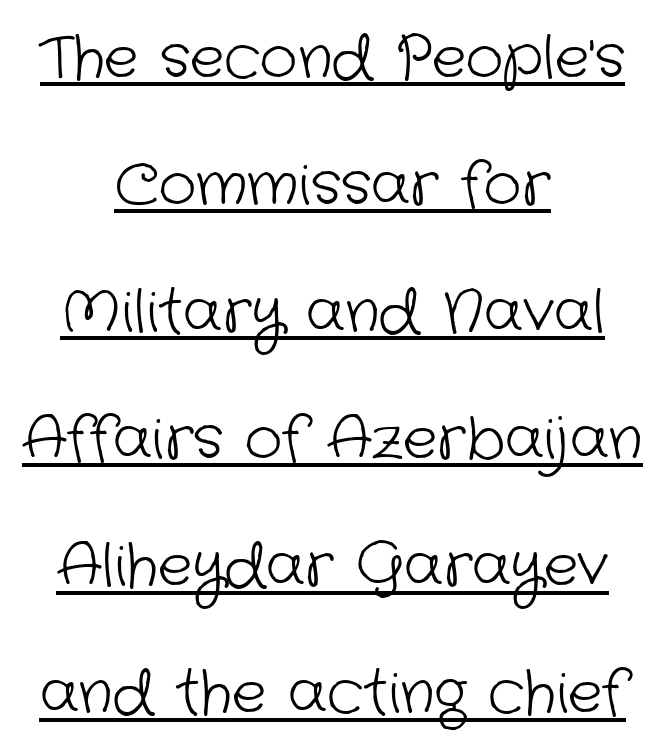
Is the letter spacing exaggerated? No — it looks like the ordinary default. Font category for this specimen: sans-serif. How would I describe the line gaps? Wide and relaxed. The strokes carry an ordinary text weight at most. The lettering is marked with a stroke running underneath it.
